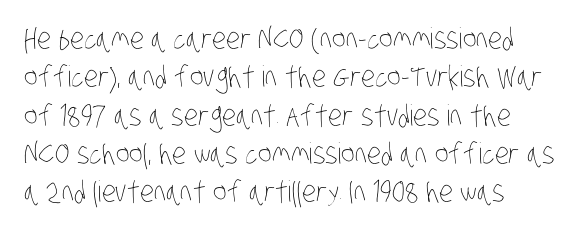
The leading is moderate, giving the passage an even texture. Nothing unusual about the tracking: characters are spaced as the font intends. Underline: absent. You could not count columns in this text — the font is proportionally spaced. Compared with a typical body face, this is equally light or lighter still.
